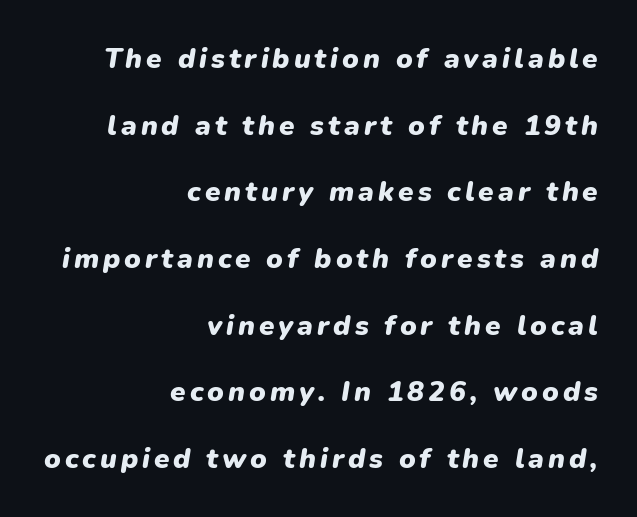
The image shows 28 px heavy type, italic (leaning right); set right-aligned, loose line spacing (2.38x), not underlined; low stroke contrast and a medium x-height.
